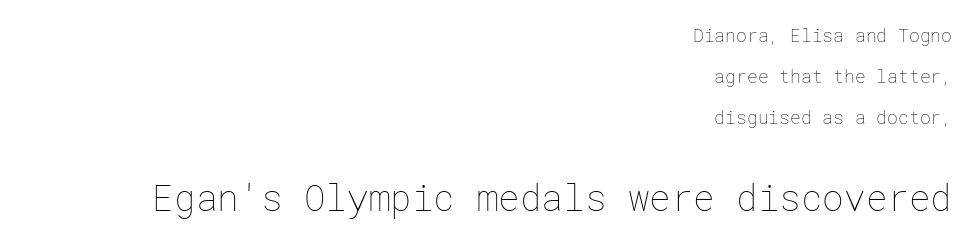
The image shows 36 px thin type, upright; set right-aligned, loose line spacing (2.28x), normal letter spacing, not underlined; the second (bottom) block is 2.0x larger; low stroke contrast and a medium x-height.
